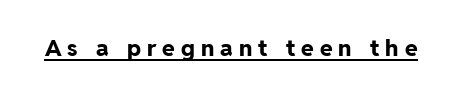
No italicization has been applied; the sample stays upright. Notice how thick the strokes are: this is what a full bold looks like. How are the letters spaced? Widely, with obvious added tracking. The lettering is marked with a stroke running underneath it.
